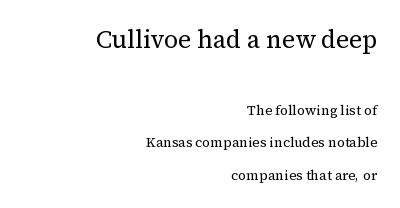
The weight would be labelled regular, book, light, or lighter still. Rule under the text: the space is simply empty. Italic: no, the glyphs are upright roman. Does the leading feel generous? Absolutely, it's lavish.
